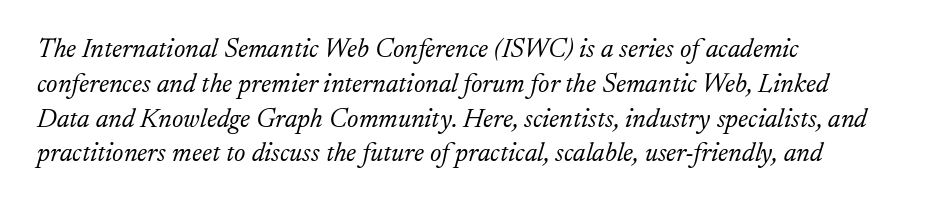
{"italic": "yes", "lean": "right", "slant_degrees": 17, "bold": "no", "underline": "no", "align": "left", "line_spacing": "normal", "line_spacing_ratio": 1.29, "letter_spacing": "normal", "letter_spacing_em": 0.0, "glyph_px": 27}
